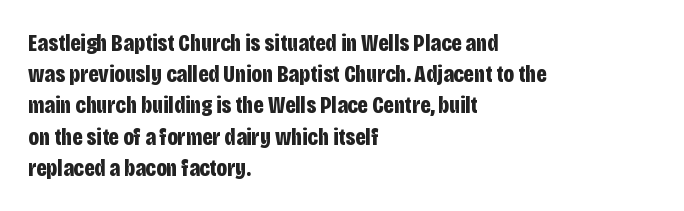
{"italic": "no", "bold": "yes", "underline": "no", "align": "left", "line_spacing": "normal", "line_spacing_ratio": 1.3, "letter_spacing": "normal", "letter_spacing_em": 0.0, "glyph_px": 24}
